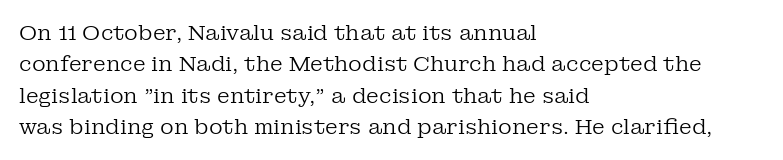
Q: Is the text bold? A: No.
Q: Is the text italic (slanted)? A: No, it is upright.
Q: Is the text underlined? A: No.
Q: How is the paragraph aligned? A: Left-aligned.
Q: Is the spacing between letters normal or unusually wide? A: Normal.
Q: Is the spacing between lines tight, normal or loose? A: Normal.
